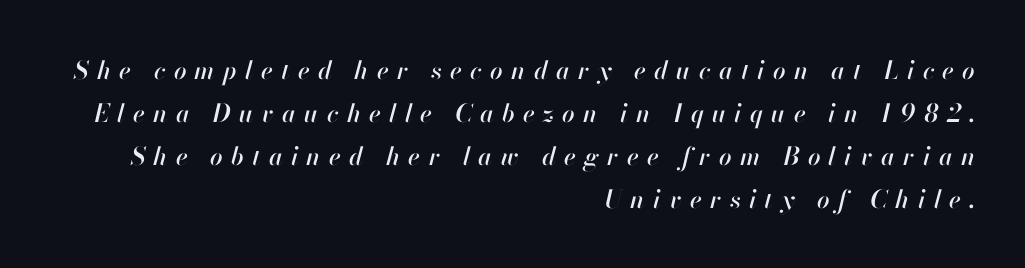
Q: Is the text italic (slanted)? A: Yes, it leans right by about 13 degrees.
Q: Is the text underlined? A: No.
Q: How is the paragraph aligned? A: Right-aligned.
Q: Is the spacing between letters normal or unusually wide? A: Unusually wide.
